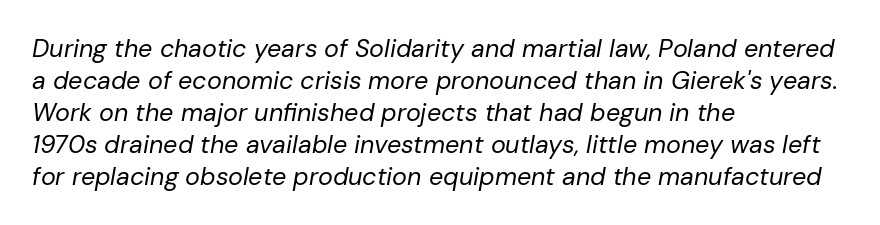
The image shows 25 px text type, italic (leaning right); set left-aligned, normal line spacing (1.28x), normal letter spacing, not underlined.
